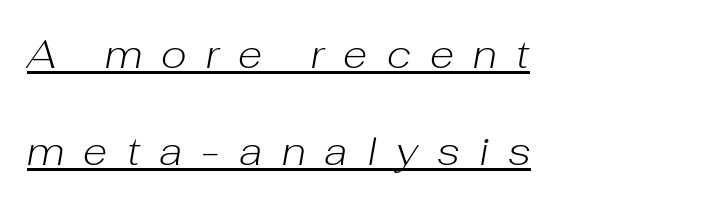
The image shows 40 px light type, italic (leaning right); set left-aligned, loose line spacing (2.43x), unusually wide letter spacing (+0.48 em), underlined; low stroke contrast and a medium x-height.
